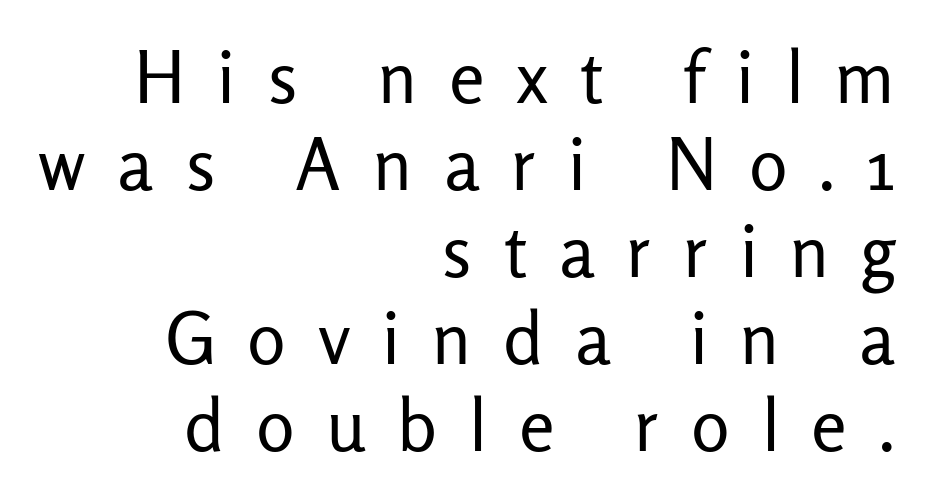
The image shows 72 px regular-weight sans-serif type, upright; set right-aligned, line spacing 1.21x, unusually wide letter spacing (+0.44 em), not underlined; low stroke contrast and a medium x-height.
